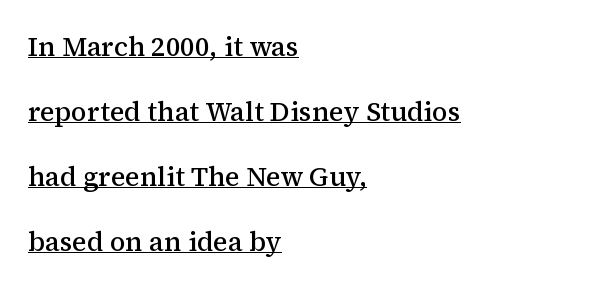
Q: Is the text bold? A: Semi-bold.
Q: Is the text italic (slanted)? A: No, it is upright.
Q: Is the text underlined? A: Yes.
Q: How is the paragraph aligned? A: Left-aligned.
Q: Is the spacing between letters normal or unusually wide? A: Normal.
Q: Is the spacing between lines tight, normal or loose? A: Loose.
